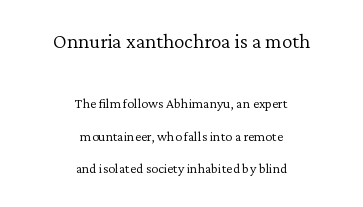
The image shows 21 px text type, upright; set centered, loose line spacing (2.34x), normal letter spacing, not underlined; the first (top) block is 1.5x larger.
